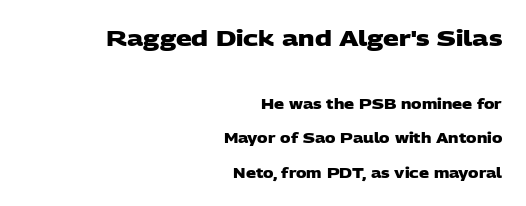
Q: Is the text bold? A: Yes.
Q: Is the text underlined? A: No.
Q: How is the paragraph aligned? A: Right-aligned.
Q: Is the spacing between letters normal or unusually wide? A: Normal.
Q: Is the spacing between lines tight, normal or loose? A: Loose.
Q: Which block of text is set in a larger size, the first (top) or the second (bottom)? A: The first (top) one.
